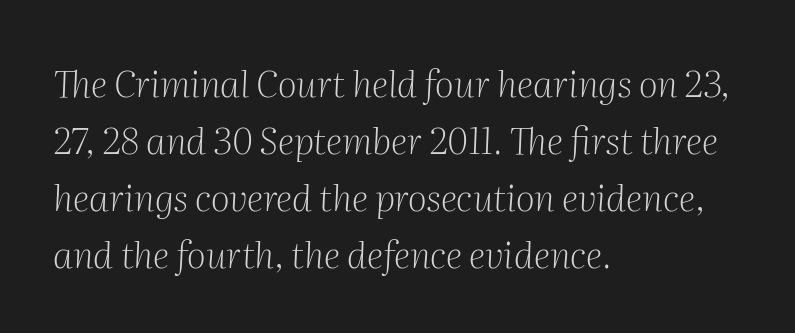
{"serif": "yes", "italic": "yes", "lean": "right", "slant_degrees": 2, "bold": "no", "weight": "light", "width": "normal", "stroke_contrast": "medium", "x_height": "medium", "monospaced": "no", "underline": "no", "align": "left", "line_spacing": "normal", "line_spacing_ratio": 1.54, "letter_spacing": "normal", "letter_spacing_em": 0.0, "glyph_px": 37}
